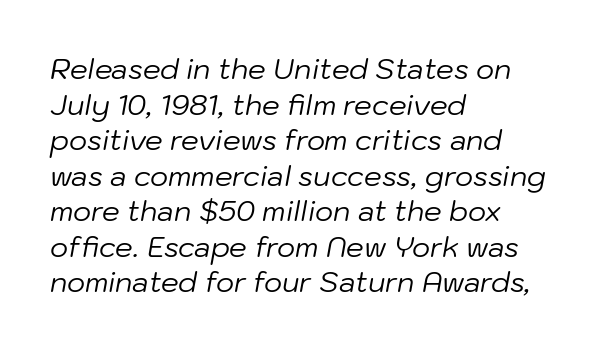
The image shows 28 px regular-weight type, italic (leaning right); set left-aligned, normal line spacing (1.27x), normal letter spacing, not underlined; low stroke contrast and a medium x-height.
